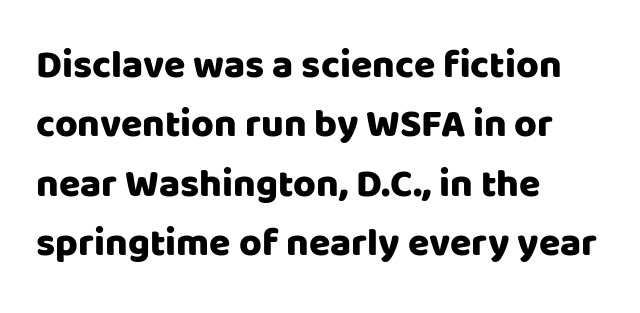
The image shows 39 px sans-serif type, upright; set left-aligned, normal line spacing (1.52x), normal letter spacing, not underlined; low stroke contrast and a large x-height.
